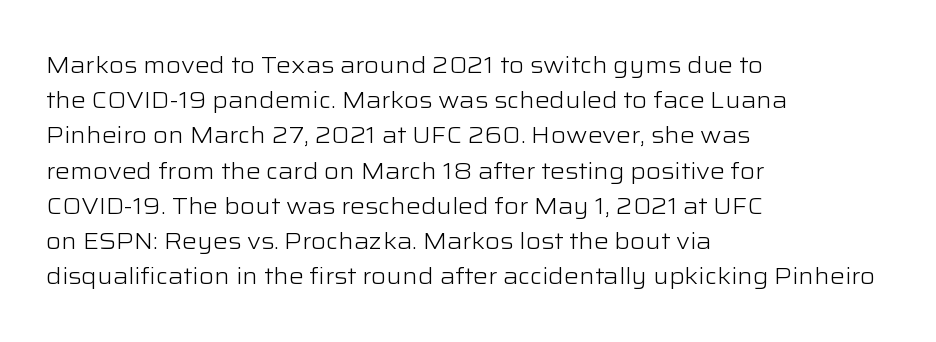
{"italic": "no", "bold": "no", "underline": "no", "align": "left", "line_spacing": "normal", "line_spacing_ratio": 1.53, "letter_spacing": "normal", "letter_spacing_em": 0.0, "glyph_px": 23}
